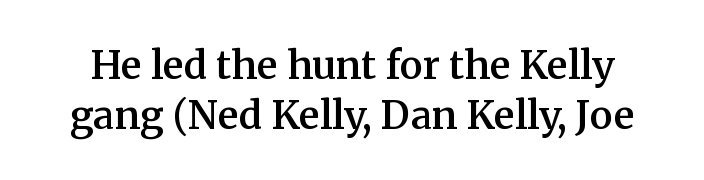
The image shows 39 px semibold serif type, upright; set normal line spacing (1.27x), normal letter spacing, not underlined; medium stroke contrast and a medium x-height.
